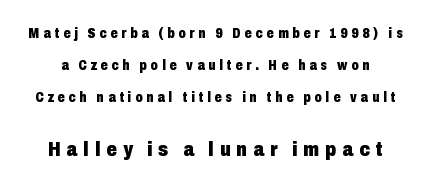
Q: Is the text bold? A: Yes.
Q: Is the text italic (slanted)? A: No, it is upright.
Q: Is the text underlined? A: No.
Q: Is the spacing between letters normal or unusually wide? A: Unusually wide.
Q: Is the spacing between lines tight, normal or loose? A: Loose.
Q: Which block of text is set in a larger size, the first (top) or the second (bottom)? A: The second (bottom) one.
